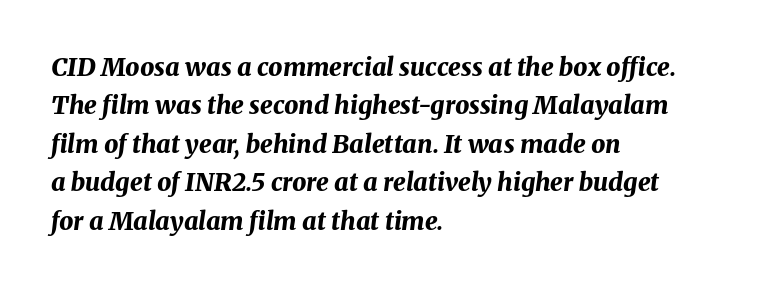
The image shows 25 px bold type, italic (leaning right); set left-aligned, normal line spacing (1.54x), normal letter spacing, not underlined.
